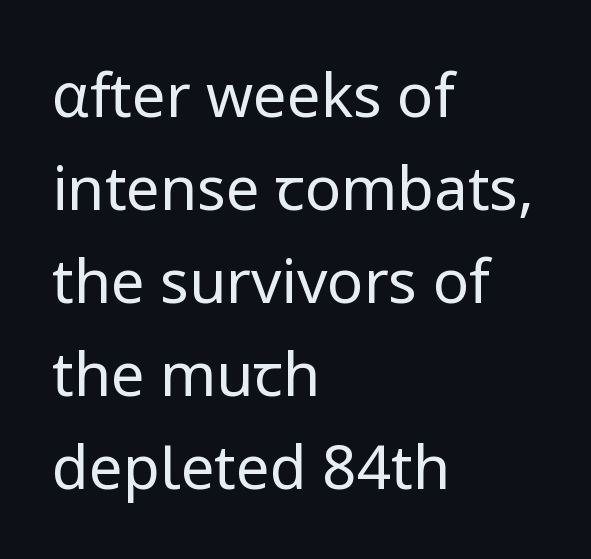
{"serif": "no", "italic": "no", "bold": "no", "weight": "regular", "width": "normal", "stroke_contrast": "low", "x_height": "medium", "monospaced": "no", "underline": "no", "align": "left", "line_spacing": "normal", "line_spacing_ratio": 1.55, "letter_spacing": "normal", "letter_spacing_em": 0.0, "glyph_px": 60}
